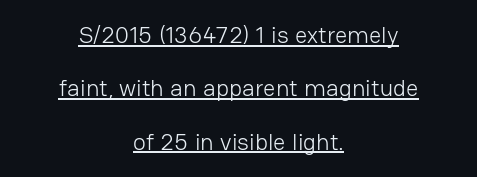
A typesetter would call this zero additional tracking. Notice how the passage keeps no hard edge, just a central spine. This rendering features underlined lettering. A roman cut, with each character standing at attention. You could fit nearly another row in the gap between these rows.
